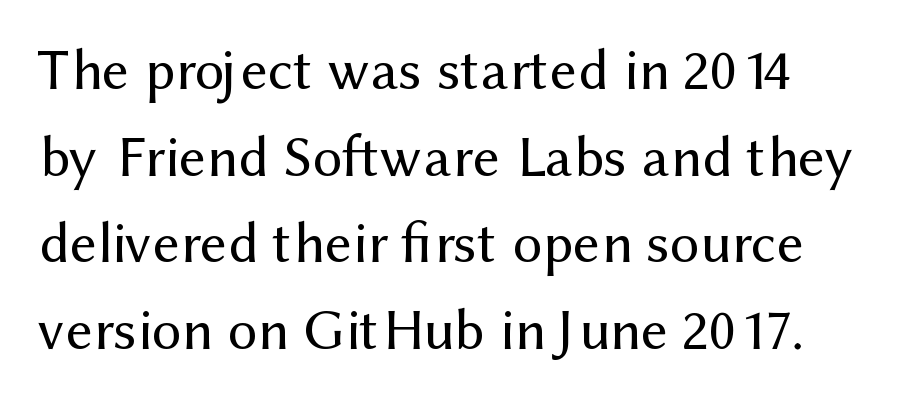
Q: Is the text bold? A: No.
Q: Is the text italic (slanted)? A: No, it is upright.
Q: Is the typeface a serif or a sans-serif typeface? A: Sans-serif.
Q: Is the text underlined? A: No.
Q: Is the spacing between letters normal or unusually wide? A: Normal.
Q: Is the spacing between lines tight, normal or loose? A: Normal.
Q: Width (condensed, normal, or wide)? A: Normal.
Q: Stroke contrast? A: Medium.
Q: x-height? A: Medium.
Q: Monospaced? A: No.
